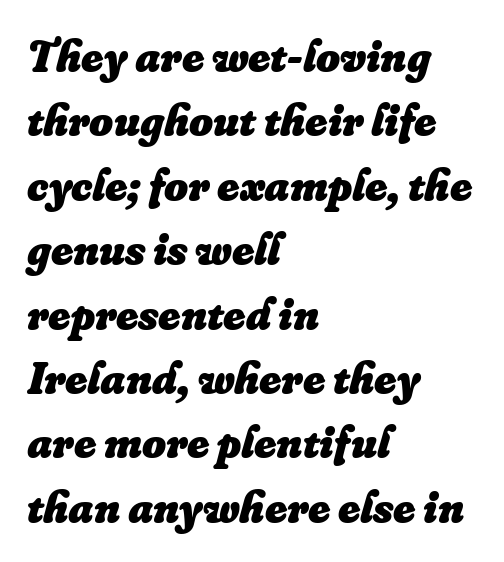
Q: Is the text bold? A: Yes.
Q: Is the text italic (slanted)? A: Yes, it leans right by about 16 degrees.
Q: Is the text underlined? A: No.
Q: How is the paragraph aligned? A: Left-aligned.
Q: Is the spacing between letters normal or unusually wide? A: Normal.
Q: Is the spacing between lines tight, normal or loose? A: Normal.
Q: Width (condensed, normal, or wide)? A: Normal.
Q: Stroke contrast? A: Low.
Q: x-height? A: Small.
Q: Monospaced? A: No.
